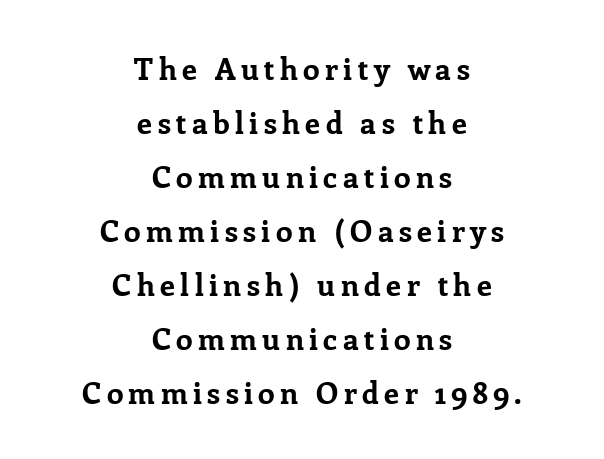
{"serif": "yes", "italic": "no", "bold": "yes", "weight": "bold", "width": "normal", "stroke_contrast": "low", "x_height": "medium", "monospaced": "no", "underline": "no", "align": "center", "line_spacing_ratio": 1.8, "glyph_px": 30}
